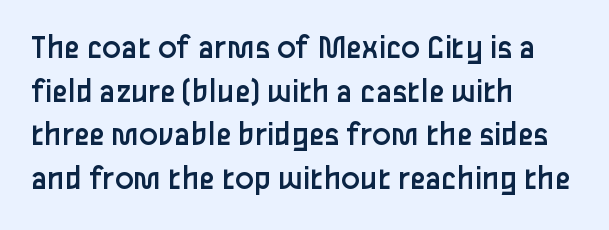
The image shows 35 px regular-weight sans-serif type, upright; set left-aligned, normal line spacing (1.25x), normal letter spacing, not underlined; low stroke contrast and a medium x-height.
